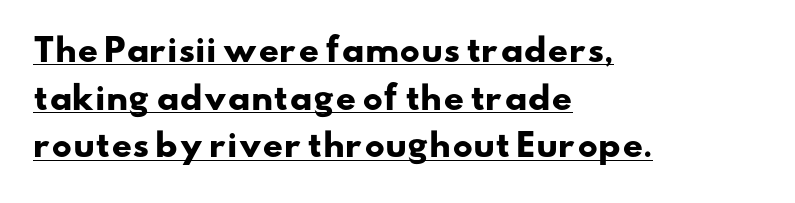
The image shows 32 px heavy, wide sans-serif type; set left-aligned, normal line spacing (1.49x), normal letter spacing, underlined; low stroke contrast and a small x-height.
